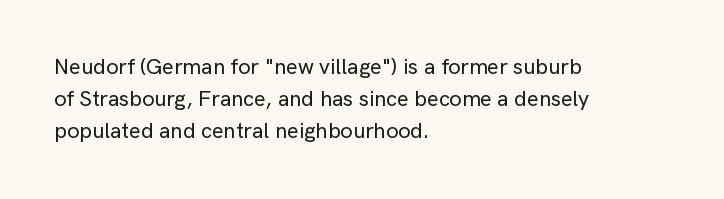
Left-aligned paragraph, ragged on the right. Rendered with straight, roman letterforms. Successive baselines arrive at the customary interval. Descenders are the only things crossing below the line. Is the letter spacing exaggerated? No — it looks like the ordinary default.
